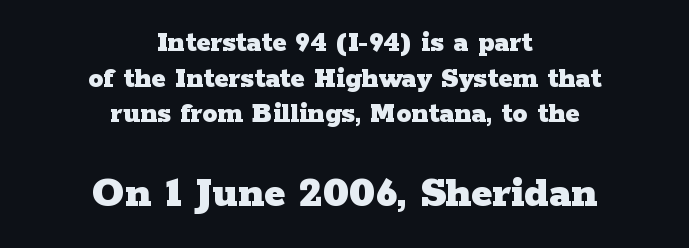
This layout puts the modest block above and the oversized block below. The letterforms sit shoulder to shoulder at normal distance. Letterform terminals end in serifs throughout the passage. When letters stand straight like this, we call the style roman or upright. Descender tails drop into unmarked territory. The text block is weighted toward neither margin, spreading evenly from the middle.
